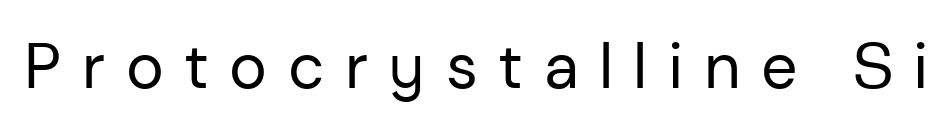
The image shows 64 px regular-weight sans-serif type, upright; set unusually wide letter spacing (+0.32 em), not underlined; low stroke contrast and a medium x-height.
